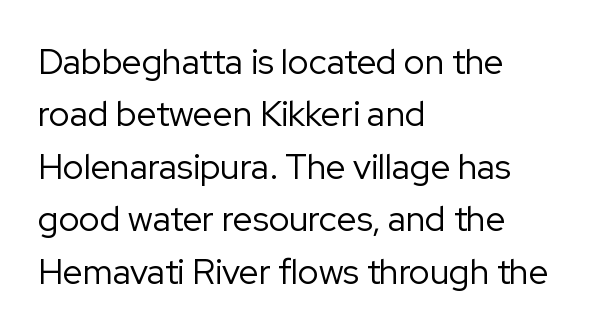
{"serif": "no", "italic": "no", "bold": "no", "weight": "regular", "width": "normal", "stroke_contrast": "low", "x_height": "medium", "monospaced": "no", "underline": "no", "align": "left", "line_spacing": "normal", "line_spacing_ratio": 1.5, "letter_spacing": "normal", "letter_spacing_em": 0.0, "glyph_px": 35}
